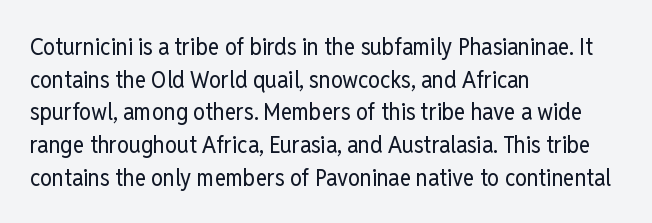
The image shows 24 px text type, upright; set left-aligned, normal line spacing (1.36x), normal letter spacing, not underlined.
